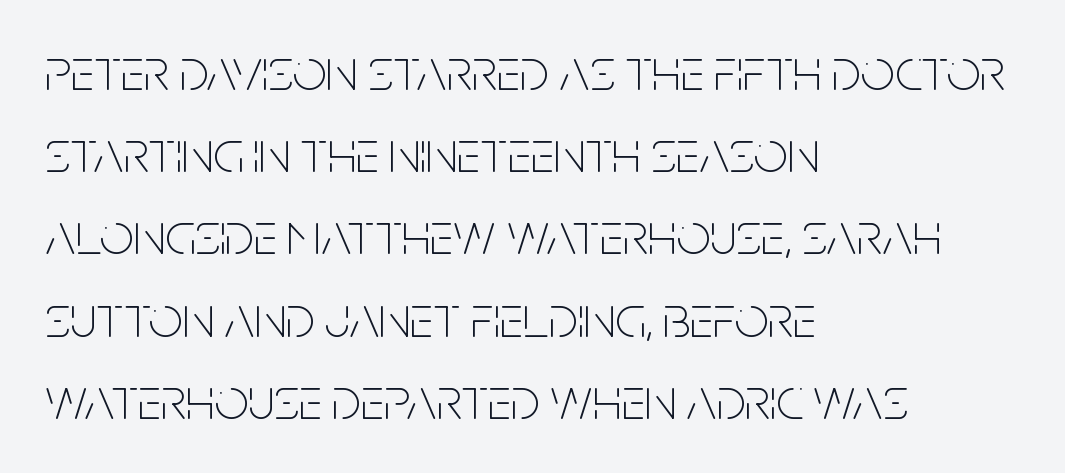
The rag falls on the right side of this text block. Is this a sans? Yes — the strokes have no serifs. You could not count columns in this text — the font is proportionally spaced. Bare-footed words on every line. This sample keeps an unexceptional amount of space between lines.
